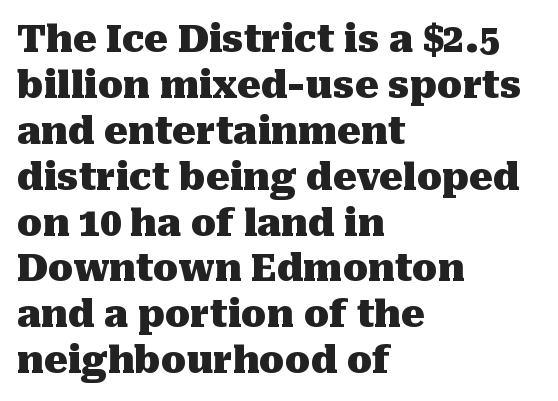
The image shows 37 px heavy serif type, upright; set left-aligned, line spacing 1.24x, normal letter spacing, not underlined; medium stroke contrast and a medium x-height.
